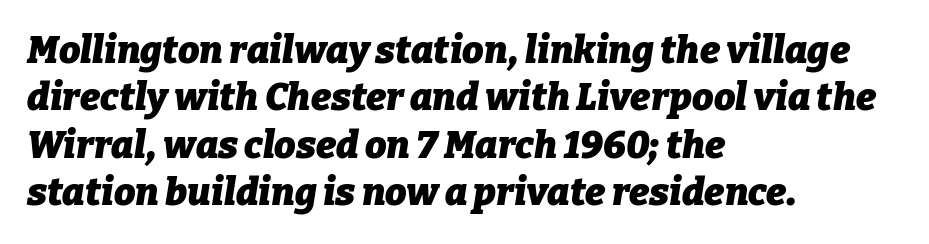
The image shows 38 px heavy type, italic (leaning right); set left-aligned, normal line spacing (1.25x), normal letter spacing, not underlined; low stroke contrast and a medium x-height.
